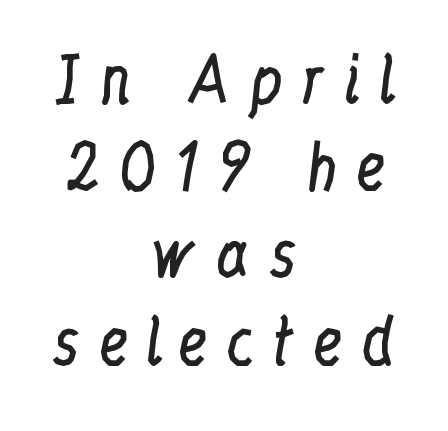
Which margin do the lines hug? Neither — every line sits in the middle. The characters display serif detailing at their extremities. These lines are rendered in a variable-pitch font. Is the letter spacing exaggerated? Yes — the characters are pushed far apart. The specimen omits any rule beneath the text block's lines.
